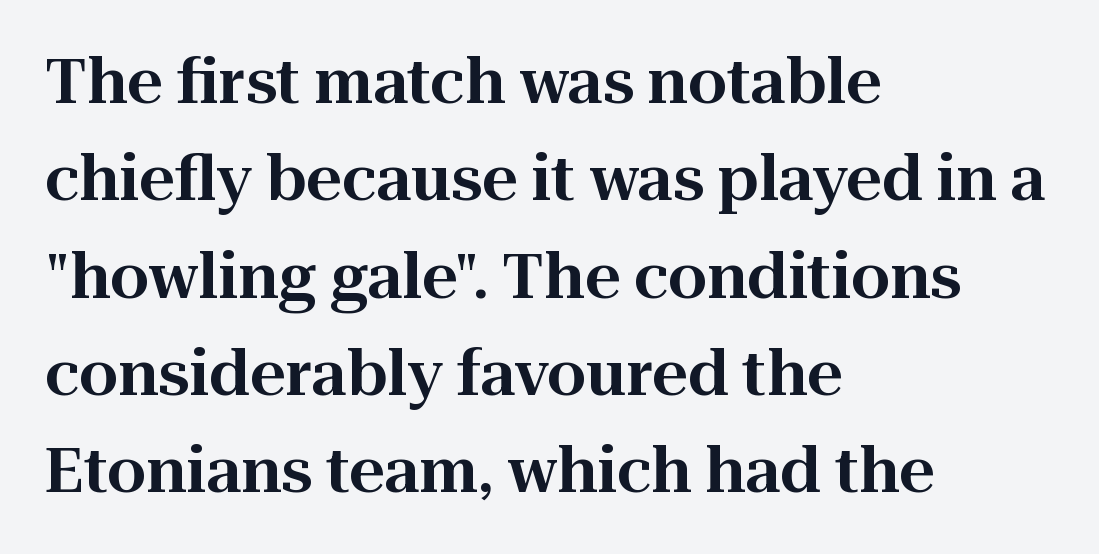
{"serif": "yes", "italic": "no", "width": "normal", "stroke_contrast": "high", "x_height": "medium", "monospaced": "no", "underline": "no", "align": "left", "line_spacing": "normal", "line_spacing_ratio": 1.57, "letter_spacing": "normal", "letter_spacing_em": 0.0, "glyph_px": 62}
